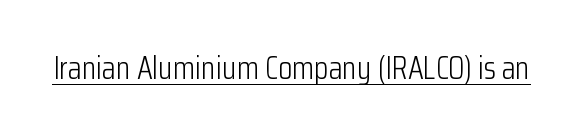
In terms of letterspacing, this is plain default setting. This sample uses a sans-serif face. The lettering stays uniformly vertical, giving the passage a roman look. Heft: none added — not bold.
